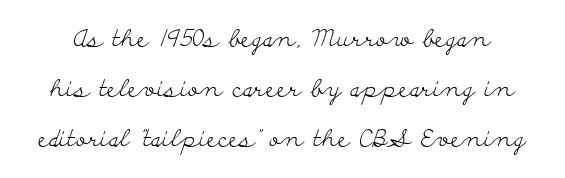
{"bold": "no", "underline": "no", "line_spacing": "loose", "line_spacing_ratio": 2.08, "letter_spacing": "normal", "letter_spacing_em": 0.0, "glyph_px": 24}
